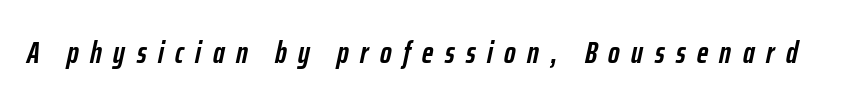
Honestly, the letter spacing is so wide it's the main thing you notice. Each letter keeps its own natural width here, so spacing adapts to shape. Anything drawn beneath the words? Only blank space. Heavy-handed strokes throughout: this text is bold.
